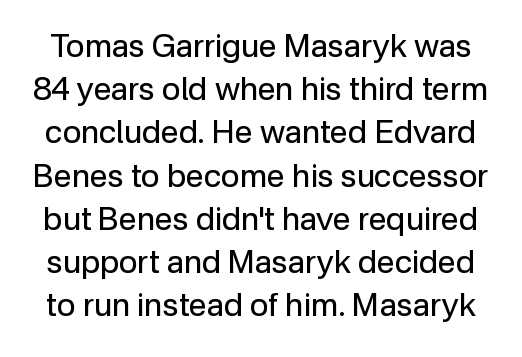
Q: Is the text bold? A: No.
Q: Is the text italic (slanted)? A: No, it is upright.
Q: Is the typeface a serif or a sans-serif typeface? A: Sans-serif.
Q: Is the text underlined? A: No.
Q: Is the spacing between letters normal or unusually wide? A: Normal.
Q: Is the spacing between lines tight, normal or loose? A: Normal.
Q: Width (condensed, normal, or wide)? A: Normal.
Q: Stroke contrast? A: Low.
Q: x-height? A: Medium.
Q: Monospaced? A: No.
